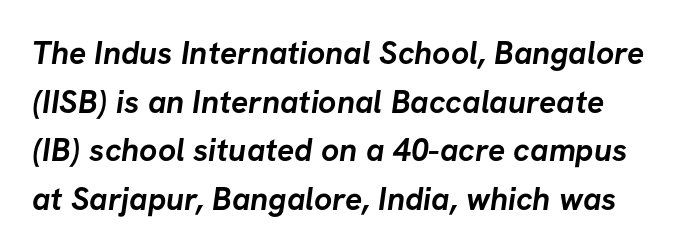
Q: Is the text bold? A: Yes.
Q: Is the typeface a serif or a sans-serif typeface? A: Sans-serif.
Q: Is the text underlined? A: No.
Q: Is the spacing between letters normal or unusually wide? A: Normal.
Q: Is the spacing between lines tight, normal or loose? A: Normal.
Q: Width (condensed, normal, or wide)? A: Normal.
Q: Stroke contrast? A: Low.
Q: x-height? A: Medium.
Q: Monospaced? A: No.
